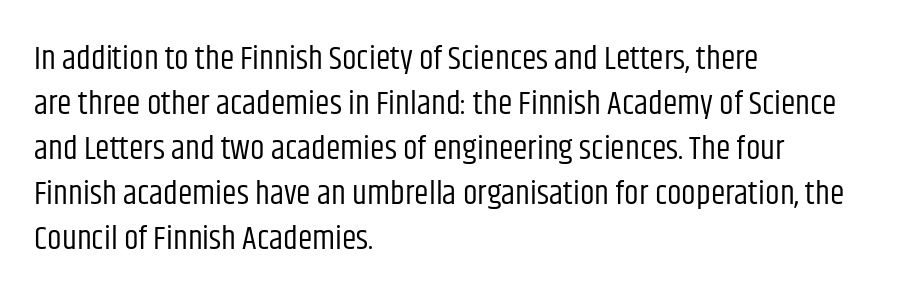
The image shows 33 px regular-weight, condensed sans-serif type, upright; set left-aligned, normal line spacing (1.36x), normal letter spacing, not underlined; low stroke contrast and a large x-height.
